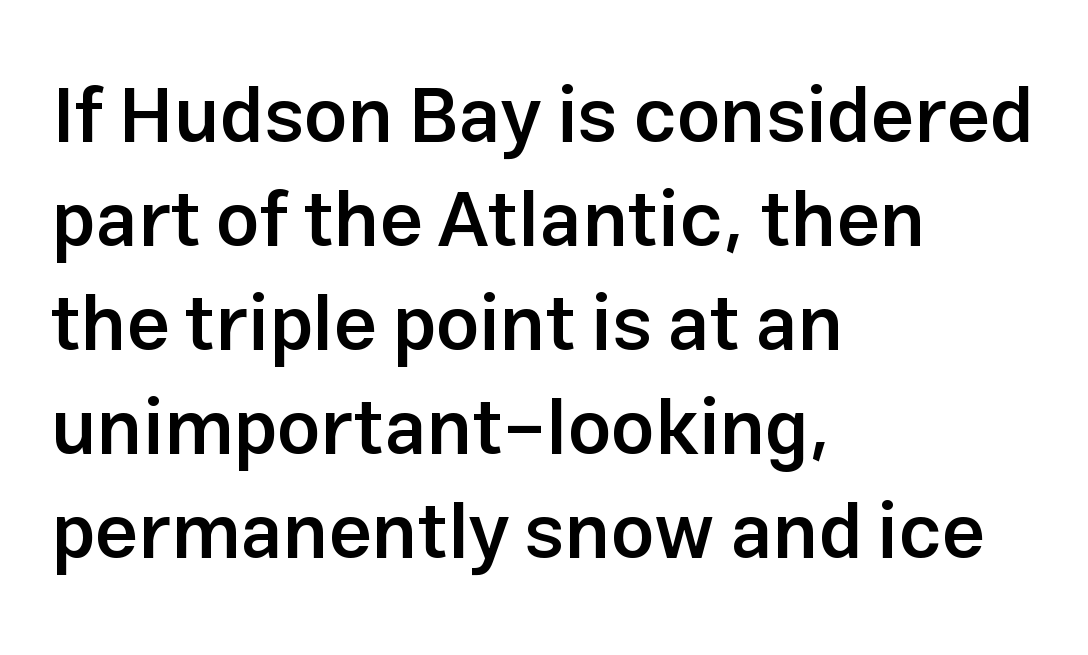
The image shows 77 px semibold sans-serif type, upright; set left-aligned, normal line spacing (1.35x), normal letter spacing, not underlined; low stroke contrast and a medium x-height.
